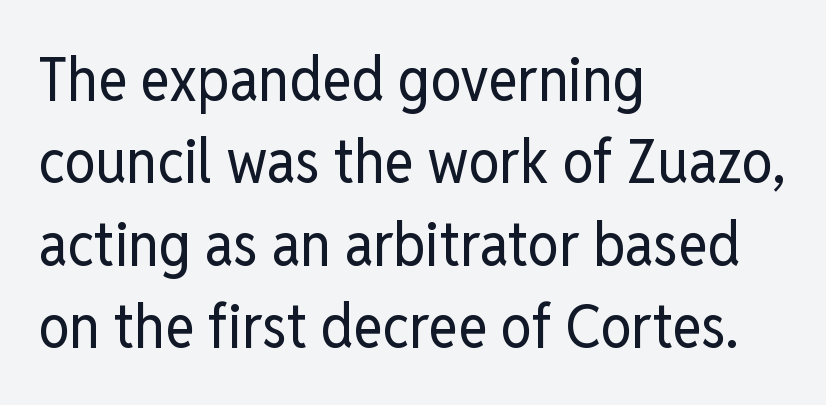
{"serif": "no", "italic": "no", "bold": "no", "weight": "regular", "width": "condensed", "stroke_contrast": "low", "x_height": "medium", "monospaced": "no", "underline": "no", "align": "left", "line_spacing": "normal", "line_spacing_ratio": 1.33, "letter_spacing": "normal", "letter_spacing_em": 0.0, "glyph_px": 62}
